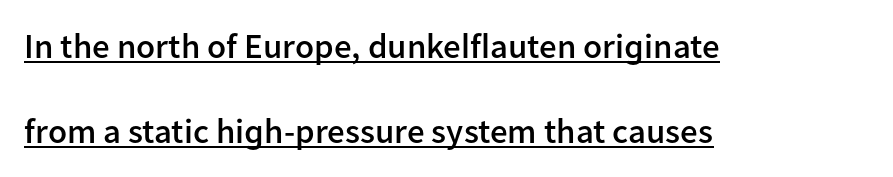
Interline gaps are noticeably wide in this sample. These lines are rendered in a variable-pitch font. Caption: standard tracking, unaltered. Rendered with straight, roman letterforms.
